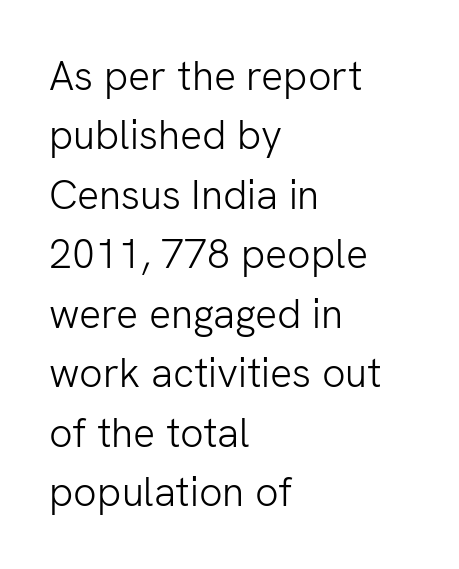
{"serif": "no", "italic": "no", "bold": "no", "weight": "light", "width": "normal", "stroke_contrast": "low", "x_height": "medium", "monospaced": "no", "underline": "no", "align": "left", "line_spacing": "normal", "line_spacing_ratio": 1.45, "letter_spacing": "normal", "letter_spacing_em": 0.0, "glyph_px": 41}
